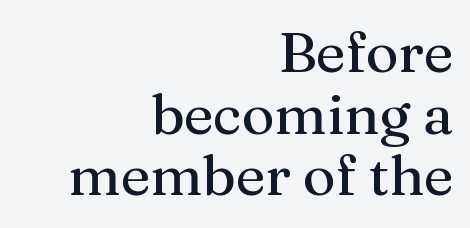
The image shows 56 px serif type, upright; set right-aligned, tight line spacing (1.1x), normal letter spacing, not underlined; medium stroke contrast and a medium x-height.
